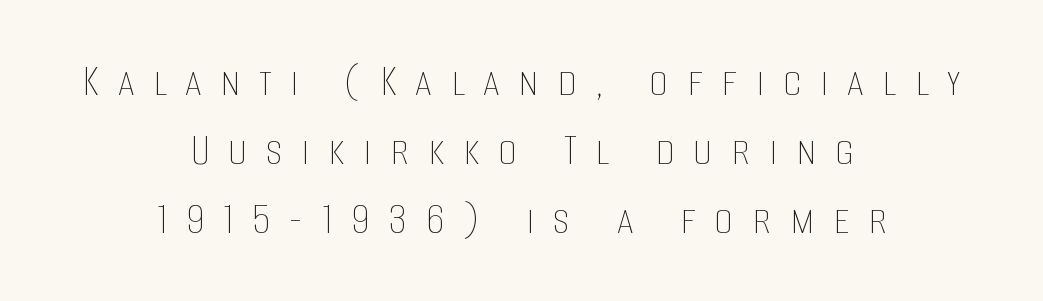
Italic: no, the glyphs are upright roman. These lines have a slow, spaced-out rhythm from letter to letter. Looks like regular typesetting: each glyph gets only the width it needs. Honestly, there is no underline to notice here at all. A quiet, ordinary-to-light weight characterises the typeface.
